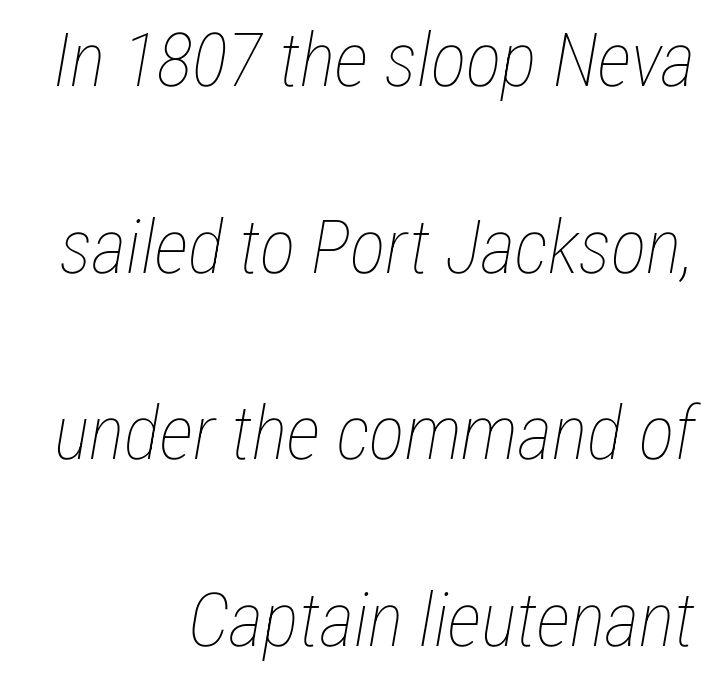
Underline: absent. Compared with typical body copy, the letter spacing here is the same. These lines were composed using italics. Here the designer chose a conventional face with non-uniform glyph widths. The block of text is sparse from top to bottom, with ample space between rows.
